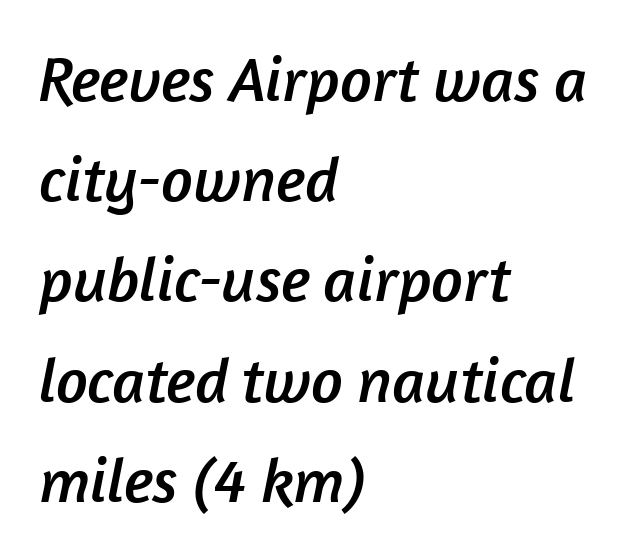
Note the varied advance widths — an 'i' is clearly narrower than an 'm'. Short and long lines alike share a common starting point at left. No feet cap the strokes, marking this as sans-serif type. Nobody touched the tracking dial on this one. The space beneath each line is pristine and unruled.
